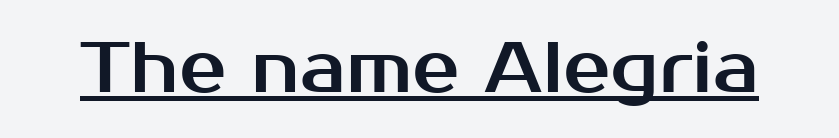
Q: Is the text italic (slanted)? A: No, it is upright.
Q: Is the typeface a serif or a sans-serif typeface? A: Sans-serif.
Q: Is the text underlined? A: Yes.
Q: Is the spacing between letters normal or unusually wide? A: Normal.
Q: Width (condensed, normal, or wide)? A: Normal.
Q: Stroke contrast? A: Medium.
Q: x-height? A: Medium.
Q: Monospaced? A: No.
